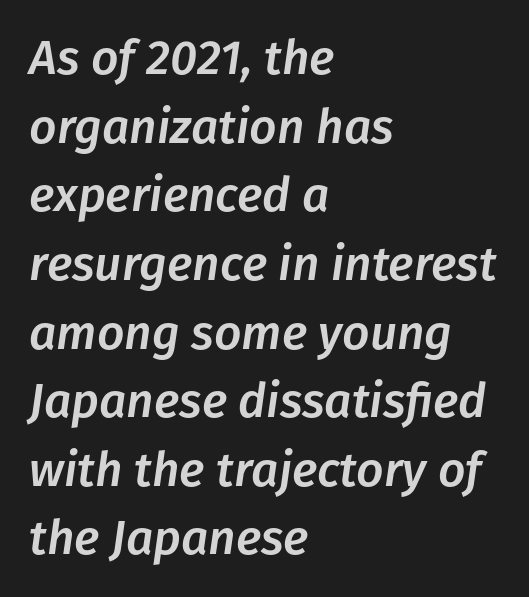
Visually the block forms a straight wall on the left and a jagged coastline on the right. This sample has the flowing, uneven cadence of proportional lettering. Posture: slanted. Does extra space separate the letters? No, they use regular spacing. The space directly below the letters is spotless.
